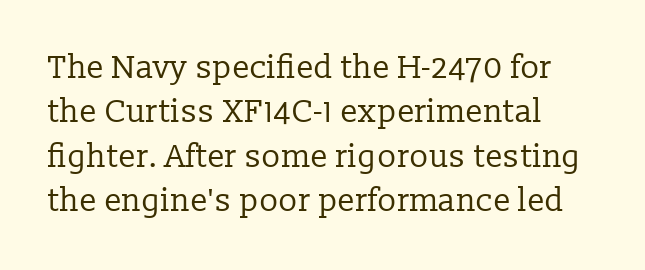
Q: Is the text bold? A: No.
Q: Is the text italic (slanted)? A: No, it is upright.
Q: Is the typeface a serif or a sans-serif typeface? A: Serif.
Q: Is the text underlined? A: No.
Q: Is the spacing between letters normal or unusually wide? A: Normal.
Q: Is the spacing between lines tight, normal or loose? A: Normal.
Q: Width (condensed, normal, or wide)? A: Normal.
Q: Stroke contrast? A: Low.
Q: x-height? A: Medium.
Q: Monospaced? A: No.
